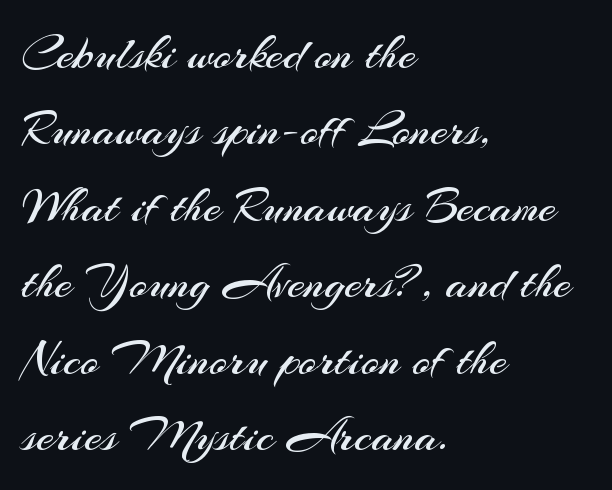
The image shows 49 px regular-weight sans-serif type; set left-aligned, normal line spacing (1.56x), normal letter spacing, not underlined; medium stroke contrast and a small x-height.
